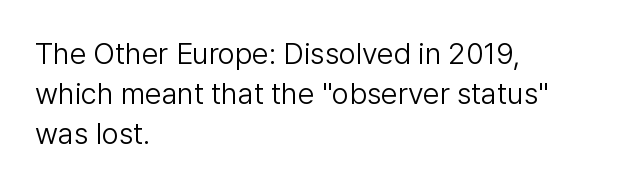
Designer's note — italics off, roman on. Where is the straight margin? On the left. The passage shown is typed in a proportional face where columns would drift. Regular leading. Font category for this specimen: sans-serif. Nothing heavy about these letters — not bold at all.
